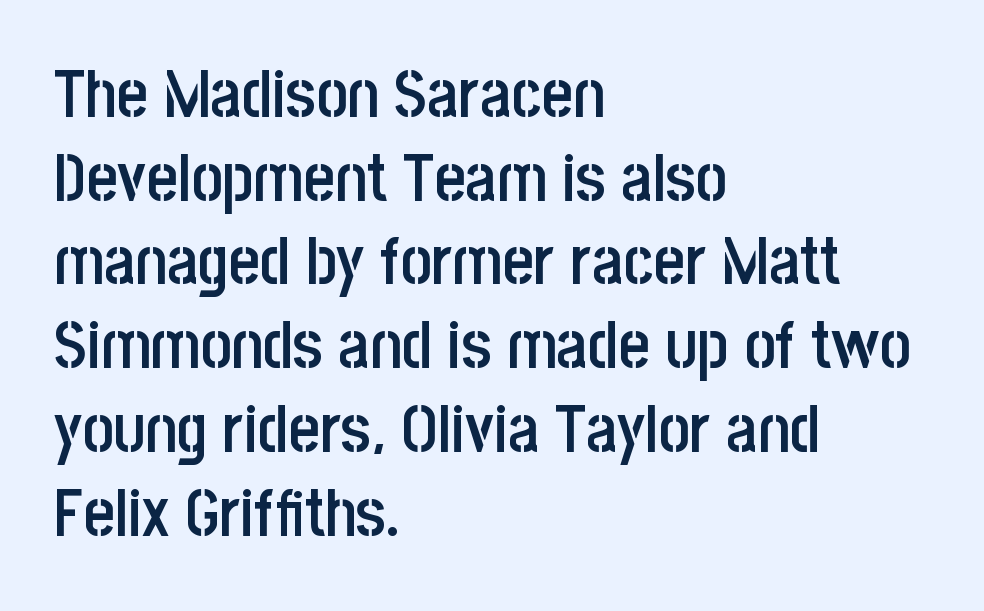
Q: Is the text bold? A: Semi-bold.
Q: Is the text italic (slanted)? A: No, it is upright.
Q: Is the typeface a serif or a sans-serif typeface? A: Sans-serif.
Q: Is the text underlined? A: No.
Q: How is the paragraph aligned? A: Left-aligned.
Q: Is the spacing between letters normal or unusually wide? A: Normal.
Q: Is the spacing between lines tight, normal or loose? A: Normal.
Q: Width (condensed, normal, or wide)? A: Condensed.
Q: Stroke contrast? A: Low.
Q: x-height? A: Large.
Q: Monospaced? A: No.
